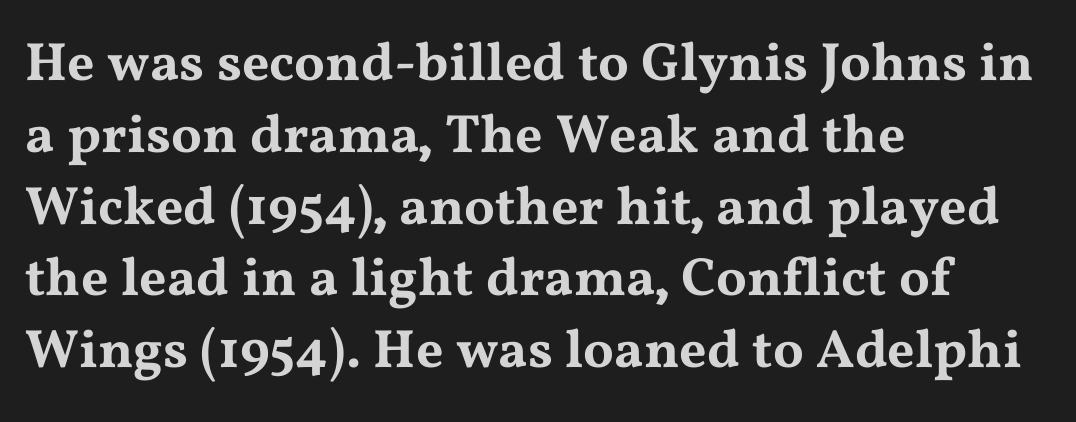
The image shows 54 px wide serif type, upright; set left-aligned, normal line spacing (1.33x), normal letter spacing, not underlined; medium stroke contrast and a medium x-height.
